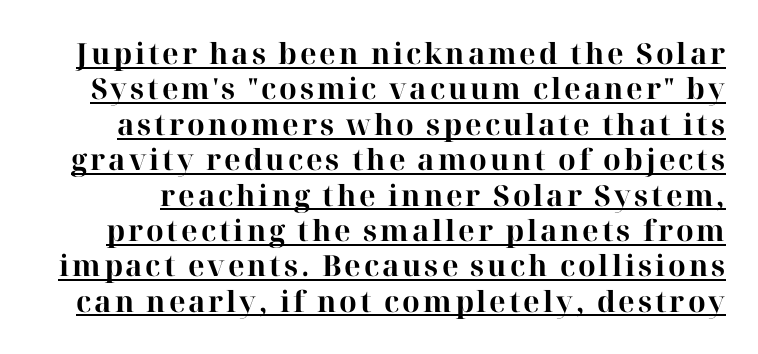
The image shows 29 px bold serif type, upright; set line spacing 1.22x, underlined; high stroke contrast and a medium x-height.
